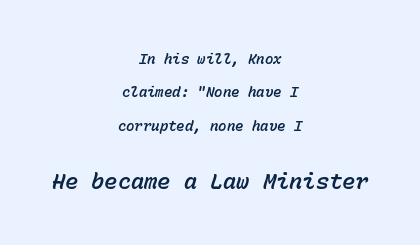
This sample is center-justified, so both line endings float freely. Baseline-to-baseline distance is far greater than the letter height. This sample uses plain, unmodified letter spacing. The rendering enlarges the type as you move from the upper chunk to the lower.
